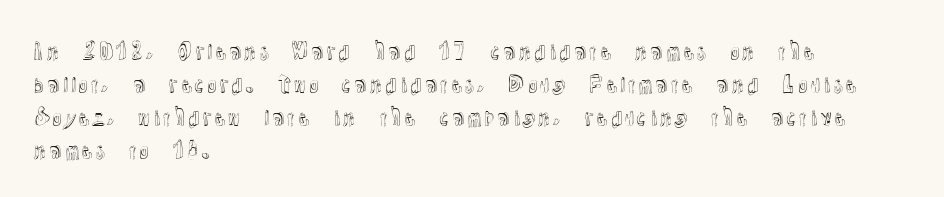
Do the letters lean? They stand straight. You could call the tracking neutral — neither tight nor loose. The passage shown is not underscored anywhere. The ragged edge is on the right, which tells us the setting is flush left. Students, observe: this is what conventionally led text looks like.
